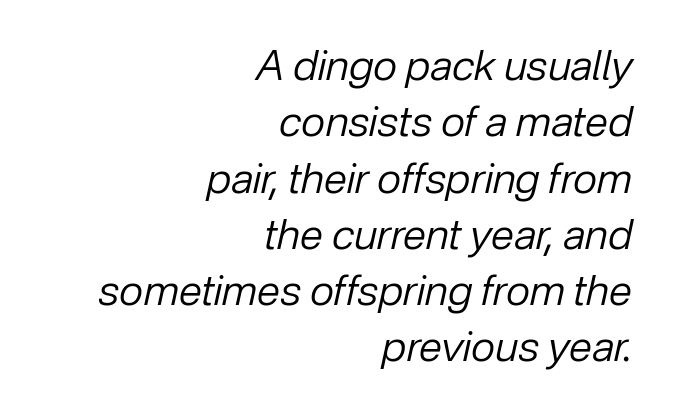
The image shows 42 px regular-weight type, italic (leaning right); set right-aligned, normal line spacing (1.34x), normal letter spacing, not underlined; low stroke contrast and a medium x-height.
